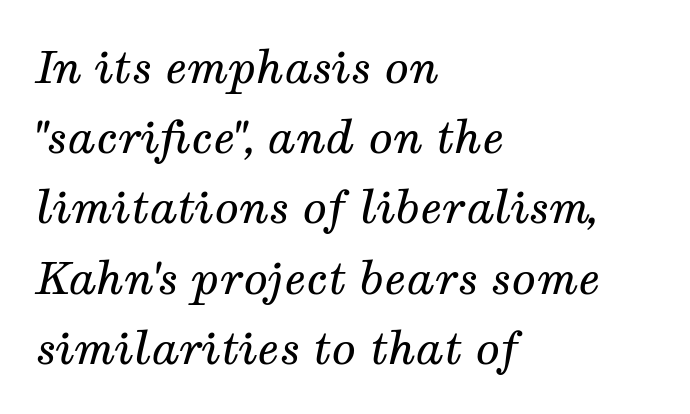
{"serif": "yes", "italic": "yes", "lean": "right", "slant_degrees": 12, "bold": "no", "weight": "regular", "width": "normal", "stroke_contrast": "medium", "x_height": "medium", "monospaced": "no", "underline": "no", "align": "left", "line_spacing": "normal", "line_spacing_ratio": 1.56, "letter_spacing": "normal", "letter_spacing_em": 0.0, "glyph_px": 45}
